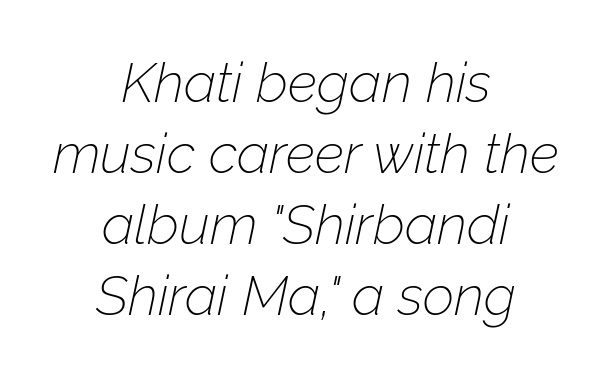
Q: Is the text bold? A: No.
Q: Is the text italic (slanted)? A: Yes, it leans right by about 12 degrees.
Q: Is the text underlined? A: No.
Q: How is the paragraph aligned? A: Centered.
Q: Is the spacing between letters normal or unusually wide? A: Normal.
Q: Is the spacing between lines tight, normal or loose? A: Normal.
Q: Width (condensed, normal, or wide)? A: Normal.
Q: Stroke contrast? A: Low.
Q: x-height? A: Medium.
Q: Monospaced? A: No.
